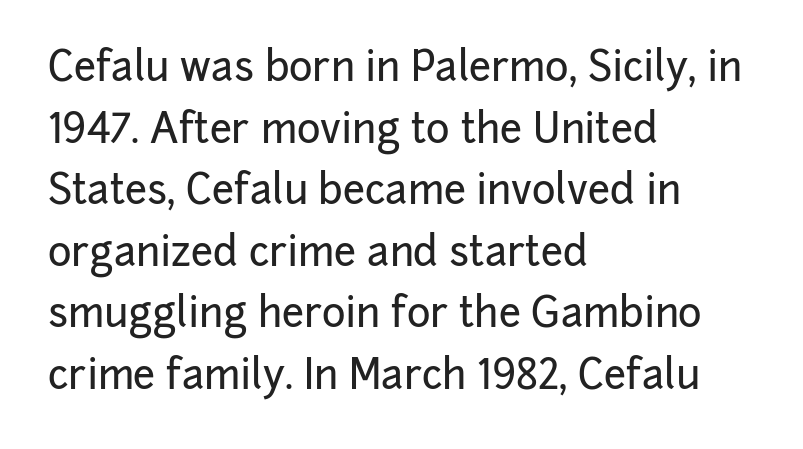
Q: Is the text italic (slanted)? A: No, it is upright.
Q: Is the typeface a serif or a sans-serif typeface? A: Sans-serif.
Q: Is the text underlined? A: No.
Q: How is the paragraph aligned? A: Left-aligned.
Q: Is the spacing between letters normal or unusually wide? A: Normal.
Q: Is the spacing between lines tight, normal or loose? A: Normal.
Q: Width (condensed, normal, or wide)? A: Normal.
Q: Stroke contrast? A: Low.
Q: x-height? A: Medium.
Q: Monospaced? A: No.
